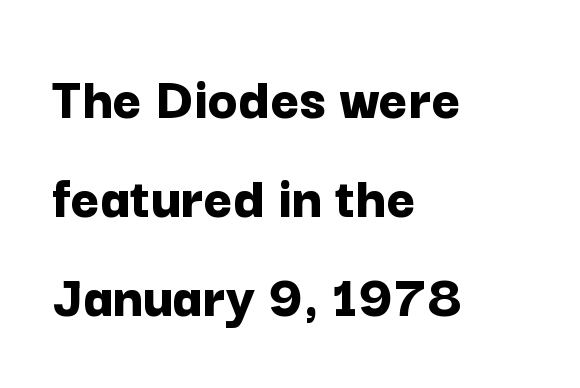
Q: Is the text bold? A: Yes.
Q: Is the text italic (slanted)? A: No, it is upright.
Q: Is the typeface a serif or a sans-serif typeface? A: Sans-serif.
Q: Is the text underlined? A: No.
Q: How is the paragraph aligned? A: Left-aligned.
Q: Is the spacing between letters normal or unusually wide? A: Normal.
Q: Is the spacing between lines tight, normal or loose? A: Normal.
Q: Width (condensed, normal, or wide)? A: Normal.
Q: Stroke contrast? A: Low.
Q: x-height? A: Medium.
Q: Monospaced? A: No.
